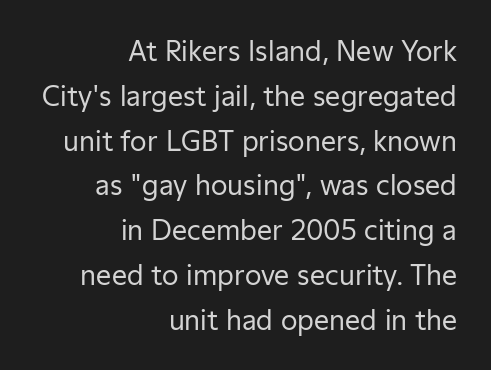
Notice how the stems are strictly vertical — no italics here. No chunkiness to these letters — they're not bold. The glyphs are unaccompanied by any horizontal stroke below them. The designer left line spacing at the default. Caption: standard tracking, unaltered. Alignment: flush right.
